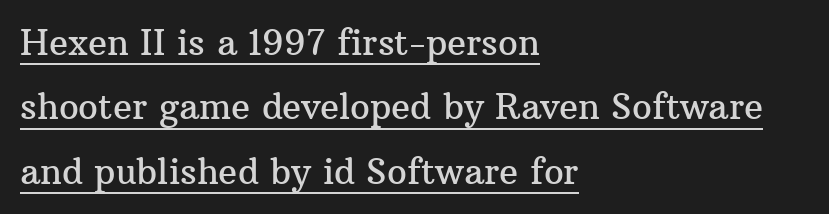
{"serif": "yes", "italic": "no", "width": "normal", "stroke_contrast": "medium", "x_height": "medium", "monospaced": "no", "underline": "yes", "align": "left", "line_spacing_ratio": 1.84, "letter_spacing": "normal", "letter_spacing_em": 0.0, "glyph_px": 35}
